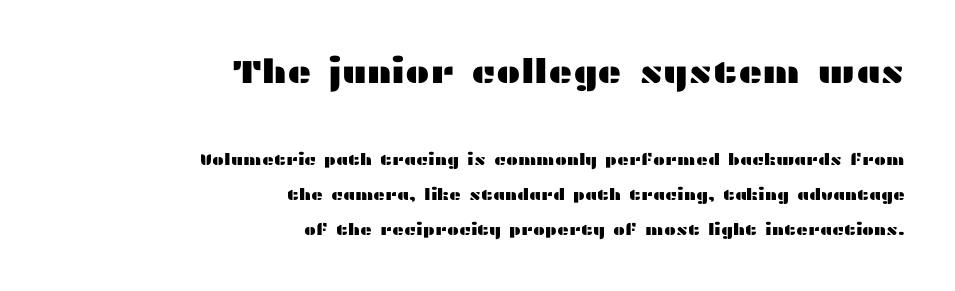
The image shows 33 px wide sans-serif type, upright; set right-aligned, loose line spacing (2.2x), normal letter spacing, not underlined; the first (top) block is 2.06x larger; medium stroke contrast and a medium x-height.
